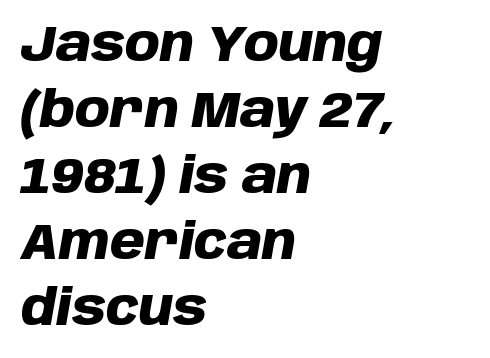
The image shows 50 px heavy type, italic (leaning right); set left-aligned, normal line spacing (1.32x), normal letter spacing, not underlined; low stroke contrast and a large x-height.
